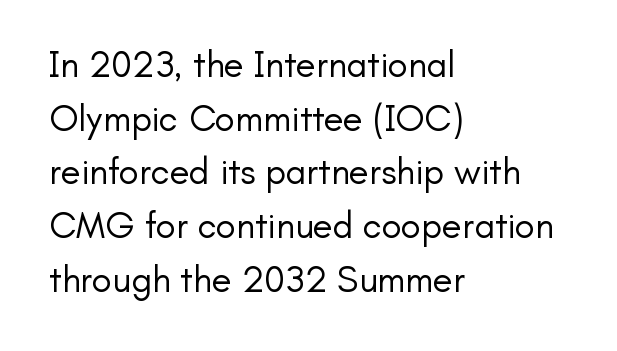
{"serif": "no", "italic": "no", "bold": "no", "weight": "regular", "width": "normal", "stroke_contrast": "low", "x_height": "small", "monospaced": "no", "underline": "no", "align": "left", "line_spacing": "normal", "line_spacing_ratio": 1.45, "letter_spacing": "normal", "letter_spacing_em": 0.0, "glyph_px": 37}
